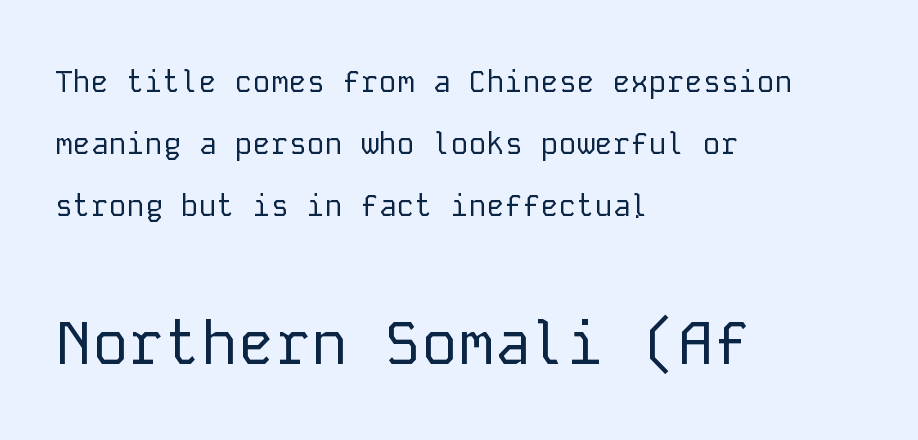
The image shows 61 px regular-weight sans-serif type, upright, monospaced; set left-aligned, loose line spacing (2.06x), normal letter spacing, not underlined; the second (bottom) block is 2.03x larger; low stroke contrast and a medium x-height.
